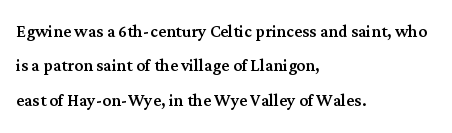
Q: Is the text italic (slanted)? A: No, it is upright.
Q: Is the text underlined? A: No.
Q: How is the paragraph aligned? A: Left-aligned.
Q: Is the spacing between letters normal or unusually wide? A: Normal.
Q: Is the spacing between lines tight, normal or loose? A: Normal.
